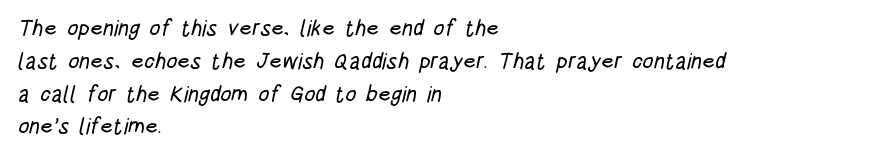
{"underline": "no", "align": "left", "line_spacing": "normal", "line_spacing_ratio": 1.49, "letter_spacing": "normal", "letter_spacing_em": 0.0, "glyph_px": 22}
